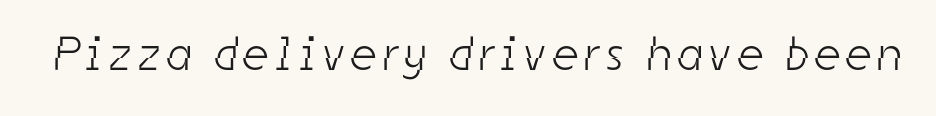
The image shows 48 px light, condensed sans-serif type; set not underlined; low stroke contrast and a medium x-height.
